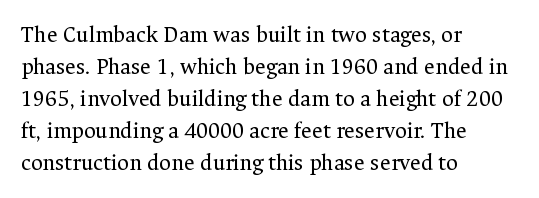
Caption: standard tracking, unaltered. Does the leading feel generous? No, just average. The lines are quadded left. Check the space under the baseline: it is left empty.
